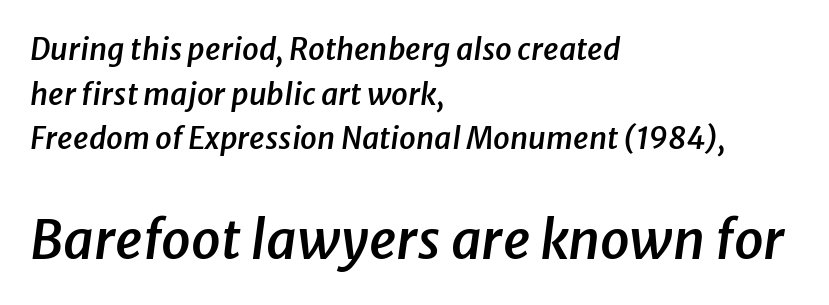
Tracking value appears to be zero — textbook default spacing. Type size steps up from the first block to the second. Is the type bold? Partly — it's a semibold, heavier than regular but not fully bold. The lettering tilts uniformly, giving the passage an italic look. Notice how the passage keeps a crisp vertical edge on the left only.
